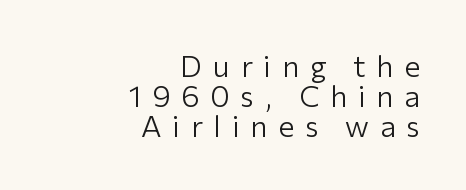
{"serif": "no", "italic": "no", "bold": "no", "weight": "light", "width": "normal", "stroke_contrast": "low", "x_height": "medium", "monospaced": "no", "underline": "no", "align": "right", "line_spacing": "tight", "line_spacing_ratio": 1.0, "letter_spacing": "wide", "letter_spacing_em": 0.36, "glyph_px": 30}
